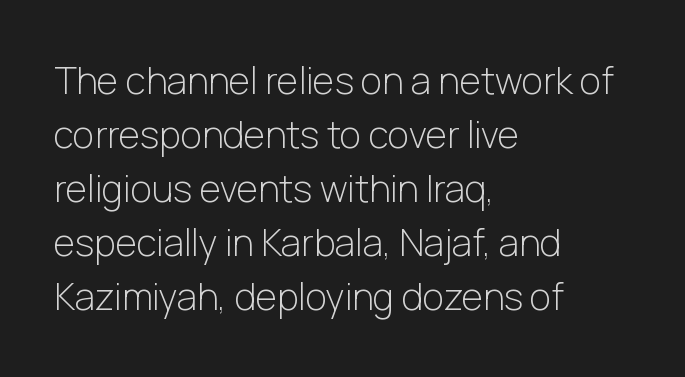
Normally led — the rows are evenly, conventionally spaced. Varying glyph widths throughout — classic text-font behaviour. The ragged edge is on the right, which tells us the setting is flush left. The characters display no serif detailing; their extremities are plain. Weight: not bold — regular or lighter. Posture: straight, roman, zero tilt.
